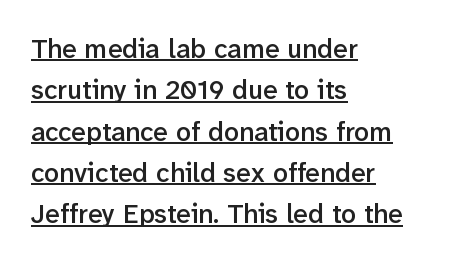
The image shows 27 px text type, upright; set left-aligned, normal line spacing (1.53x), normal letter spacing, underlined.
